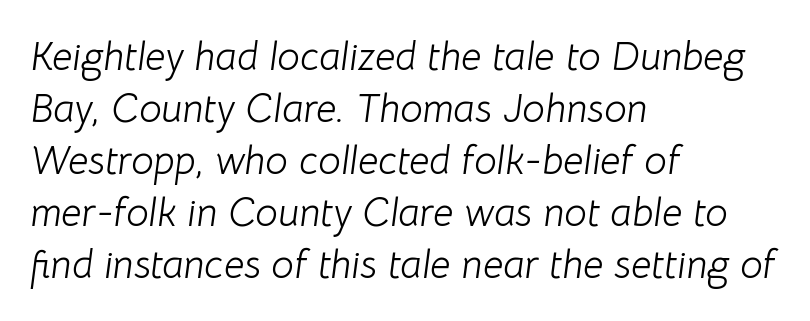
Q: Is the text bold? A: No.
Q: Is the text italic (slanted)? A: Yes, it leans right by about 8 degrees.
Q: Is the text underlined? A: No.
Q: How is the paragraph aligned? A: Left-aligned.
Q: Is the spacing between letters normal or unusually wide? A: Normal.
Q: Is the spacing between lines tight, normal or loose? A: Normal.
Q: Width (condensed, normal, or wide)? A: Normal.
Q: Stroke contrast? A: Low.
Q: x-height? A: Medium.
Q: Monospaced? A: No.
